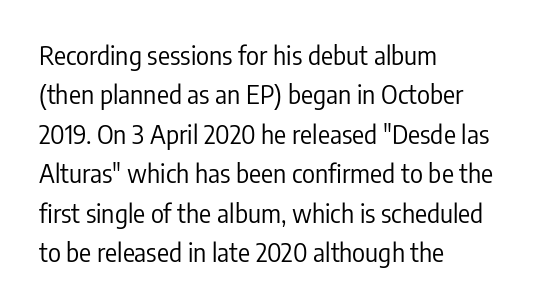
Q: Is the text bold? A: No.
Q: Is the text italic (slanted)? A: No, it is upright.
Q: Is the text underlined? A: No.
Q: How is the paragraph aligned? A: Left-aligned.
Q: Is the spacing between letters normal or unusually wide? A: Normal.
Q: Is the spacing between lines tight, normal or loose? A: Normal.
